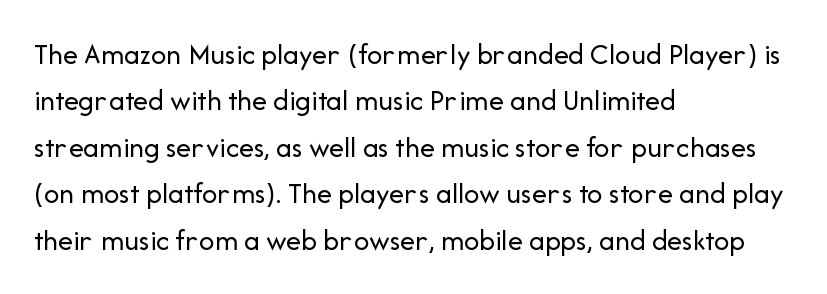
Q: Is the text bold? A: No.
Q: Is the text italic (slanted)? A: No, it is upright.
Q: Is the typeface a serif or a sans-serif typeface? A: Sans-serif.
Q: Is the text underlined? A: No.
Q: How is the paragraph aligned? A: Left-aligned.
Q: Is the spacing between letters normal or unusually wide? A: Normal.
Q: Is the spacing between lines tight, normal or loose? A: Normal.
Q: Width (condensed, normal, or wide)? A: Normal.
Q: Stroke contrast? A: Low.
Q: x-height? A: Medium.
Q: Monospaced? A: No.
